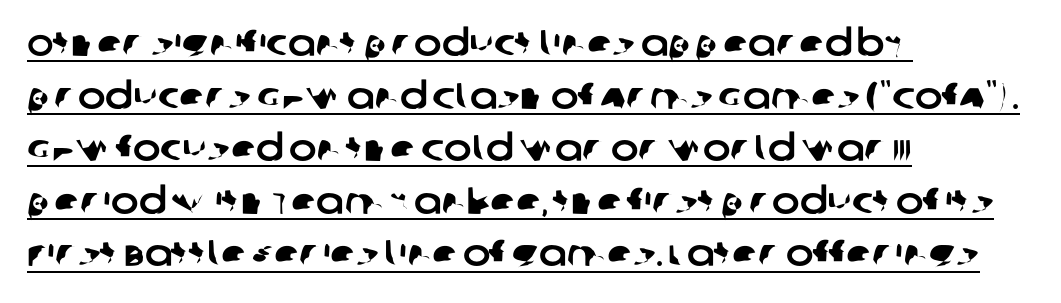
{"serif": "no", "width": "normal", "stroke_contrast": "low", "x_height": "large", "monospaced": "no", "underline": "yes", "align": "left", "line_spacing": "normal", "line_spacing_ratio": 1.42, "letter_spacing": "normal", "letter_spacing_em": 0.0, "glyph_px": 37}
